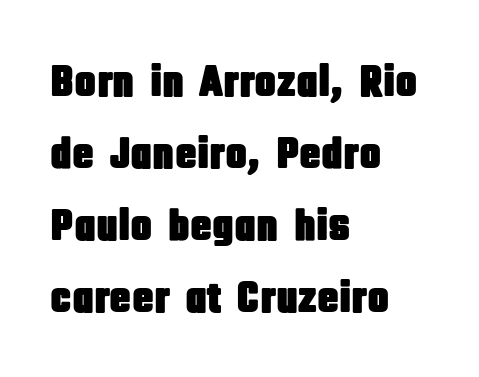
{"serif": "no", "italic": "no", "width": "condensed", "stroke_contrast": "low", "x_height": "large", "monospaced": "no", "underline": "no", "align": "left", "line_spacing": "normal", "line_spacing_ratio": 1.6, "letter_spacing": "normal", "letter_spacing_em": 0.0, "glyph_px": 45}
